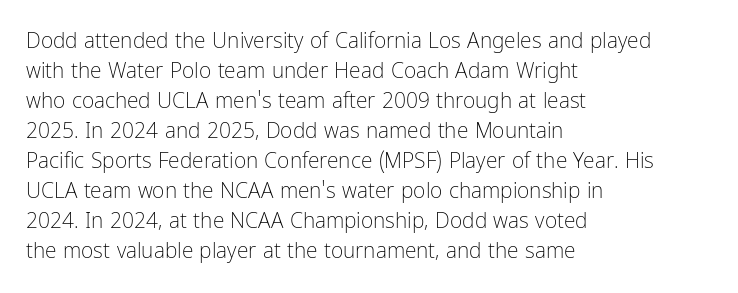
Q: Is the text bold? A: No.
Q: Is the text italic (slanted)? A: No, it is upright.
Q: Is the text underlined? A: No.
Q: How is the paragraph aligned? A: Left-aligned.
Q: Is the spacing between letters normal or unusually wide? A: Normal.
Q: Is the spacing between lines tight, normal or loose? A: Normal.
